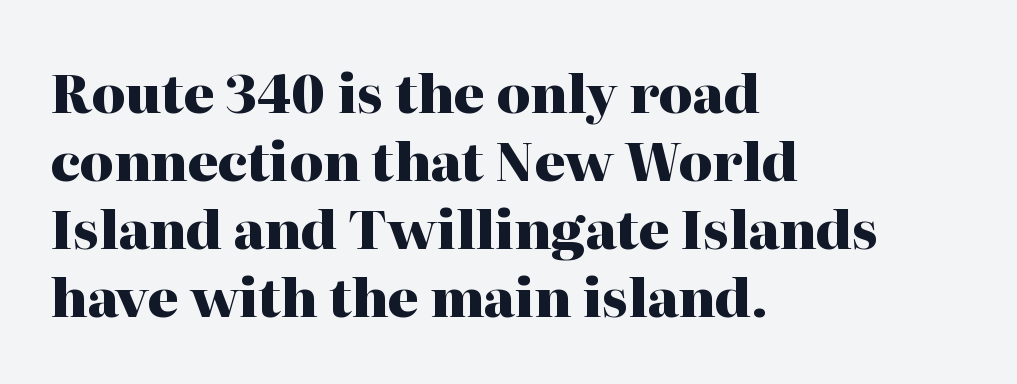
Q: Is the text bold? A: Yes.
Q: Is the text italic (slanted)? A: No, it is upright.
Q: Is the typeface a serif or a sans-serif typeface? A: Serif.
Q: Is the text underlined? A: No.
Q: How is the paragraph aligned? A: Left-aligned.
Q: Is the spacing between letters normal or unusually wide? A: Normal.
Q: Is the spacing between lines tight, normal or loose? A: Normal.
Q: Width (condensed, normal, or wide)? A: Normal.
Q: Stroke contrast? A: High.
Q: x-height? A: Medium.
Q: Monospaced? A: No.
